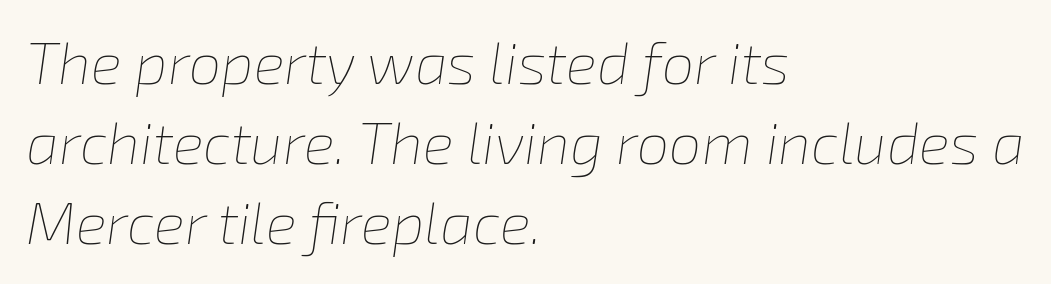
Honestly, the row spacing looks completely unremarkable. Check the space under the baseline: it is left empty. Is the type slanted? Yes — the strokes lean at a clear angle. Nobody touched the tracking dial on this one. Nothing heavy about these letters — not bold at all. Each line starts at the same left margin while the right side varies.
